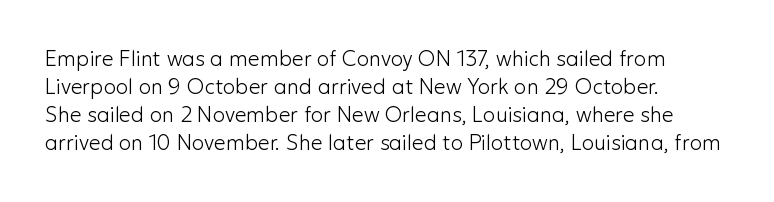
{"italic": "no", "bold": "no", "underline": "no", "align": "left", "line_spacing": "normal", "line_spacing_ratio": 1.34, "letter_spacing": "normal", "letter_spacing_em": 0.0, "glyph_px": 21}
